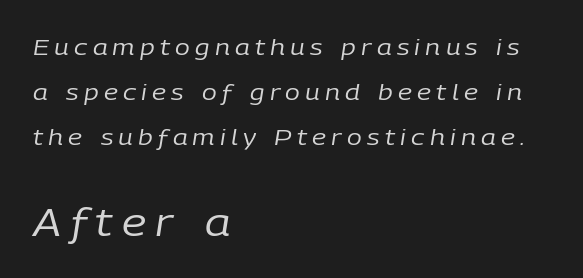
The passage shown leans; its letterforms are oblique. Short note: letters widely spaced. Honestly, the rows look like they've been pulled way apart. Caption: upper text group reduced, lower text group enlarged. The weight tops out at a normal text grade. The compositor pushed each line to the left boundary.
